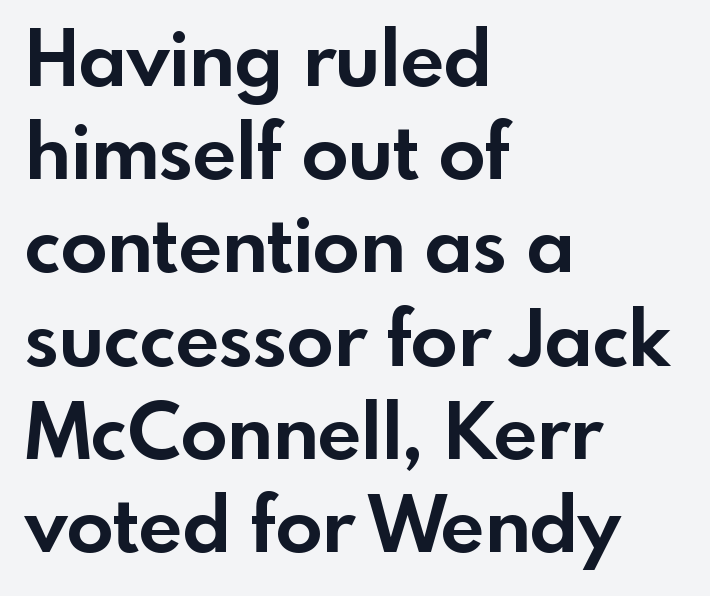
{"serif": "no", "italic": "no", "bold": "yes", "weight": "bold", "width": "normal", "x_height": "small", "monospaced": "no", "underline": "no", "align": "left", "line_spacing_ratio": 1.21, "letter_spacing": "normal", "letter_spacing_em": 0.0, "glyph_px": 77}
